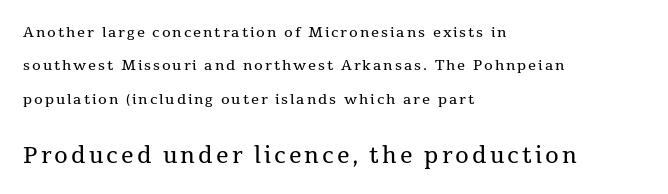
Q: Is the text bold? A: No.
Q: Is the text italic (slanted)? A: No, it is upright.
Q: Is the text underlined? A: No.
Q: How is the paragraph aligned? A: Left-aligned.
Q: Is the spacing between lines tight, normal or loose? A: Loose.
Q: Which block of text is set in a larger size, the first (top) or the second (bottom)? A: The second (bottom) one.
